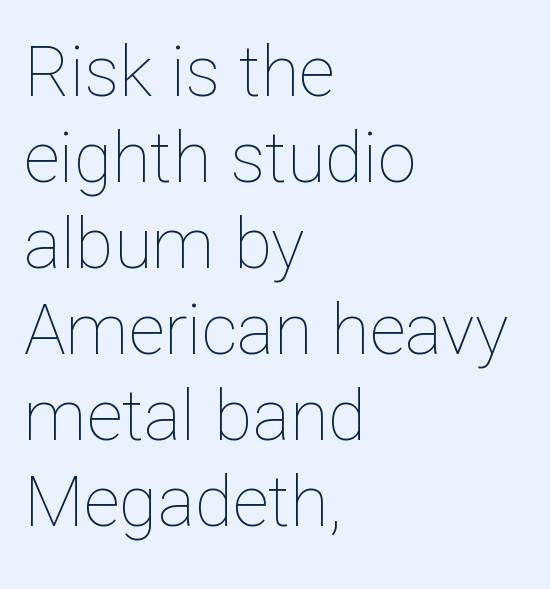
The typesetter chose a ragged-right arrangement here. Students, note that the glyphs here touch the page at normal intervals. Note the varied advance widths — an 'i' is clearly narrower than an 'm'. The space directly below the letters is spotless. Unbolded letterforms with no extra heft.
